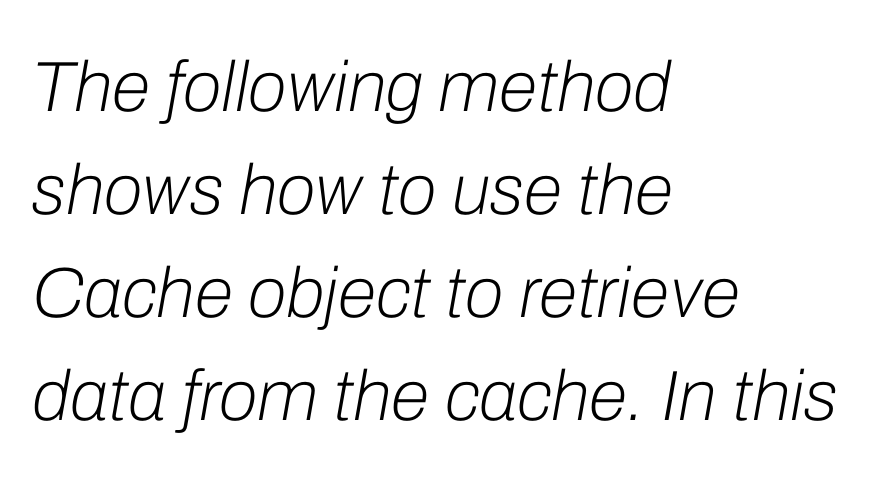
Words appear dense and cohesive because spacing is normal. Rule under the text: the space is simply empty. The face used here has a pronounced slope to its letters. The letterforms sit at book weight or below. Where is the straight margin? On the left.
